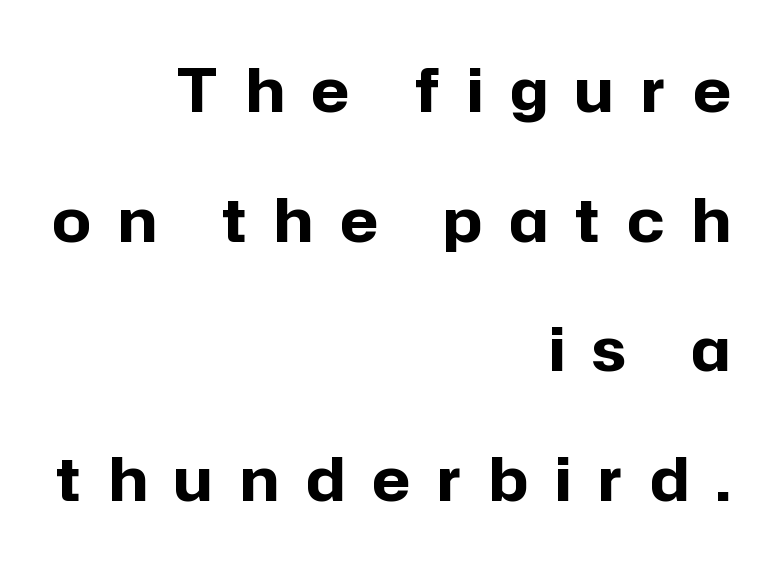
{"serif": "no", "italic": "no", "bold": "yes", "weight": "bold", "width": "normal", "stroke_contrast": "low", "x_height": "medium", "monospaced": "no", "underline": "no", "align": "right", "line_spacing": "loose", "line_spacing_ratio": 2.16, "letter_spacing": "wide", "letter_spacing_em": 0.46, "glyph_px": 60}
